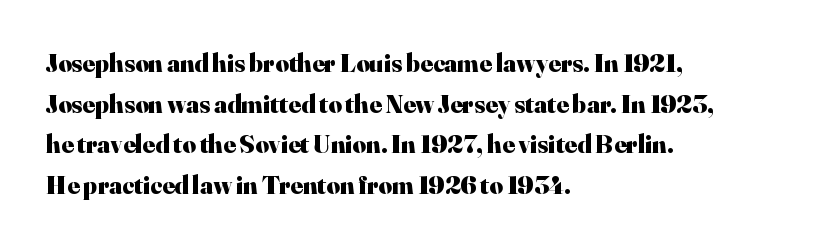
{"italic": "no", "bold": "yes", "underline": "no", "align": "left", "line_spacing": "normal", "line_spacing_ratio": 1.56, "letter_spacing": "normal", "letter_spacing_em": 0.0, "glyph_px": 26}
